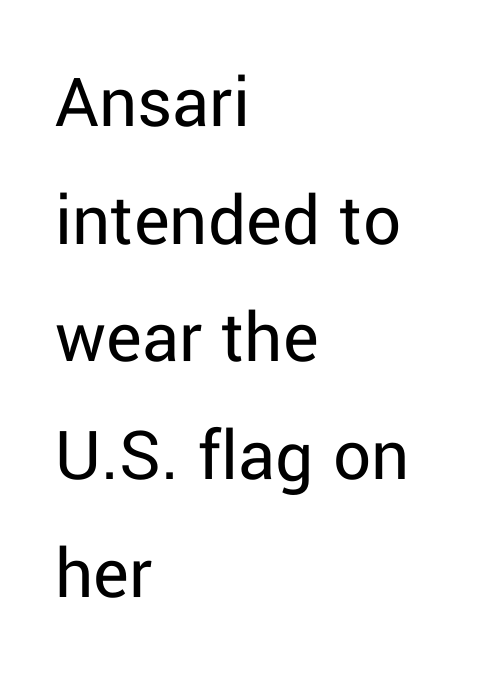
The image shows 75 px regular-weight sans-serif type, upright; set left-aligned, normal line spacing (1.57x), normal letter spacing, not underlined; low stroke contrast and a medium x-height.
